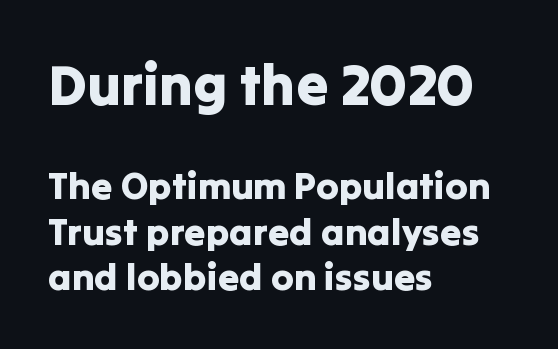
Q: Is the text italic (slanted)? A: No, it is upright.
Q: Is the typeface a serif or a sans-serif typeface? A: Sans-serif.
Q: Is the text underlined? A: No.
Q: How is the paragraph aligned? A: Left-aligned.
Q: Is the spacing between letters normal or unusually wide? A: Normal.
Q: Which block of text is set in a larger size, the first (top) or the second (bottom)? A: The first (top) one.
Q: Width (condensed, normal, or wide)? A: Normal.
Q: Stroke contrast? A: Low.
Q: x-height? A: Medium.
Q: Monospaced? A: No.
